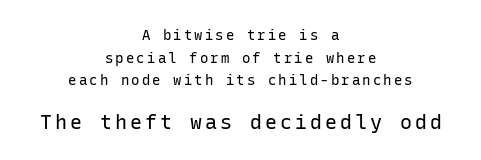
Q: Is the text bold? A: No.
Q: Is the text italic (slanted)? A: No, it is upright.
Q: Is the text underlined? A: No.
Q: How is the paragraph aligned? A: Centered.
Q: Is the spacing between lines tight, normal or loose? A: Normal.
Q: Which block of text is set in a larger size, the first (top) or the second (bottom)? A: The second (bottom) one.
